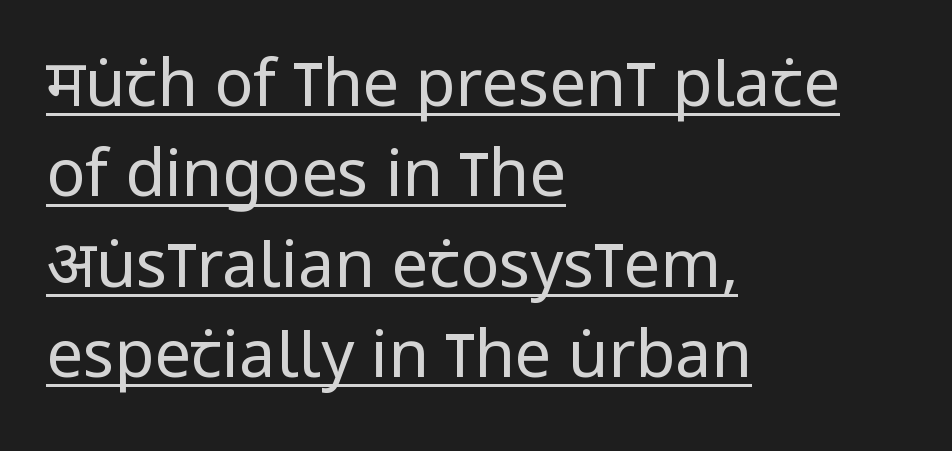
{"serif": "no", "italic": "no", "bold": "no", "weight": "regular", "width": "condensed", "stroke_contrast": "low", "x_height": "large", "monospaced": "no", "underline": "yes", "align": "left", "line_spacing": "normal", "line_spacing_ratio": 1.39, "letter_spacing": "normal", "letter_spacing_em": 0.0, "glyph_px": 65}
